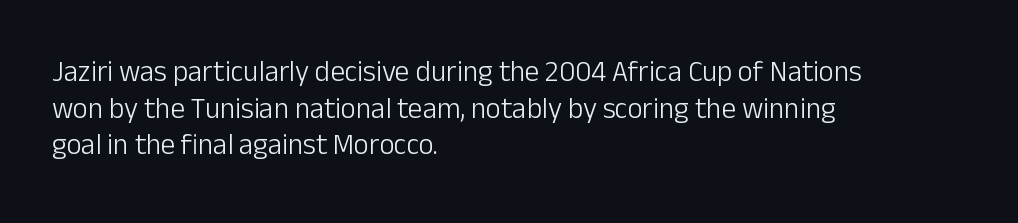
The image shows 29 px light sans-serif type, upright; set left-aligned, normal line spacing (1.26x), normal letter spacing, not underlined; low stroke contrast and a medium x-height.
